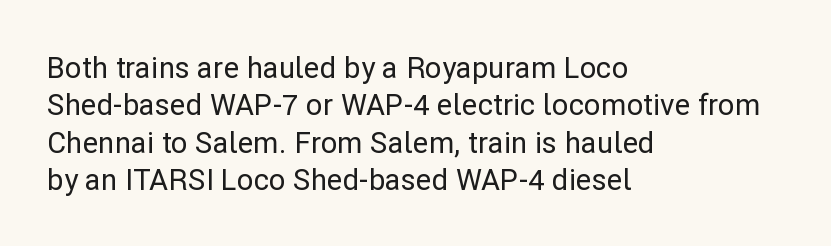
Q: Is the text italic (slanted)? A: No, it is upright.
Q: Is the typeface a serif or a sans-serif typeface? A: Sans-serif.
Q: Is the text underlined? A: No.
Q: How is the paragraph aligned? A: Left-aligned.
Q: Is the spacing between letters normal or unusually wide? A: Normal.
Q: Is the spacing between lines tight, normal or loose? A: Normal.
Q: Width (condensed, normal, or wide)? A: Normal.
Q: Stroke contrast? A: Low.
Q: x-height? A: Medium.
Q: Monospaced? A: No.
